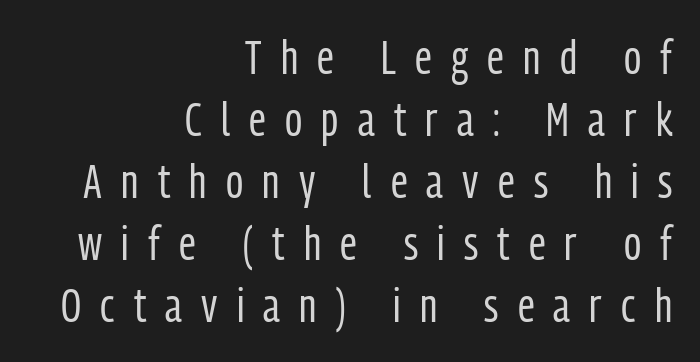
Q: Is the text bold? A: No.
Q: Is the text italic (slanted)? A: No, it is upright.
Q: Is the typeface a serif or a sans-serif typeface? A: Sans-serif.
Q: Is the text underlined? A: No.
Q: How is the paragraph aligned? A: Right-aligned.
Q: Is the spacing between letters normal or unusually wide? A: Unusually wide.
Q: Is the spacing between lines tight, normal or loose? A: Normal.
Q: Width (condensed, normal, or wide)? A: Condensed.
Q: Stroke contrast? A: Low.
Q: x-height? A: Medium.
Q: Monospaced? A: No.
